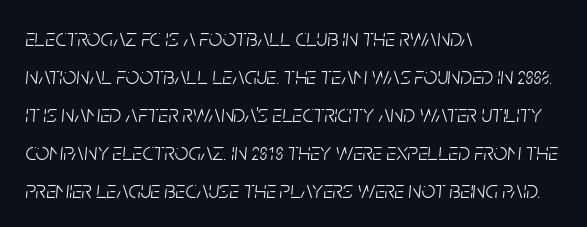
Q: Is the text bold? A: No.
Q: Is the text italic (slanted)? A: Yes, it leans right by about 5 degrees.
Q: Is the text underlined? A: No.
Q: How is the paragraph aligned? A: Left-aligned.
Q: Is the spacing between letters normal or unusually wide? A: Normal.
Q: Is the spacing between lines tight, normal or loose? A: Normal.
